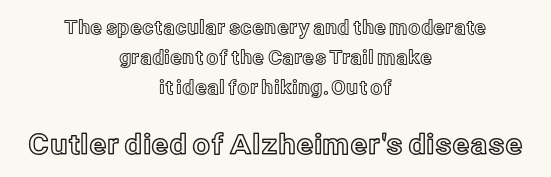
The image shows 28 px text type, upright; set centered, normal line spacing (1.57x), normal letter spacing, not underlined; the second (bottom) block is 1.47x larger; a medium x-height.
